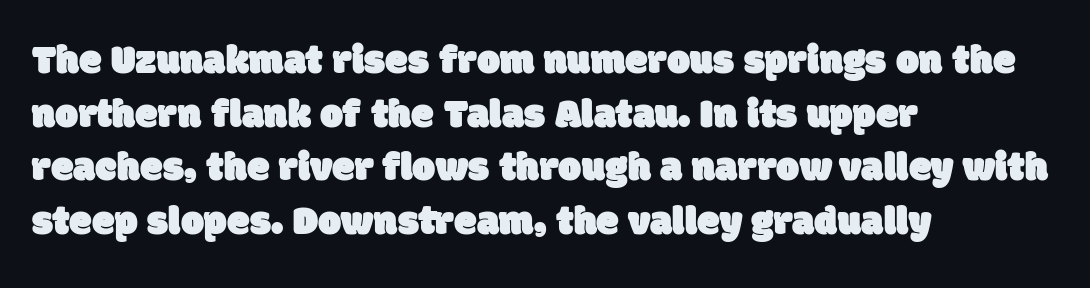
The image shows 41 px sans-serif type; set left-aligned, normal line spacing (1.31x), normal letter spacing, not underlined; low stroke contrast and a large x-height.
